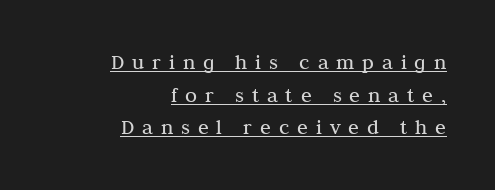
{"italic": "no", "bold": "no", "underline": "yes", "align": "right", "line_spacing": "normal", "line_spacing_ratio": 1.48, "letter_spacing": "wide", "letter_spacing_em": 0.36, "glyph_px": 22}
